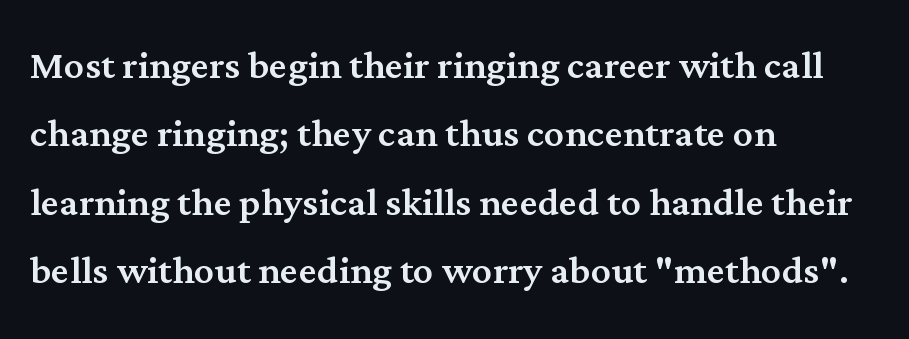
{"serif": "yes", "italic": "no", "width": "normal", "stroke_contrast": "medium", "x_height": "medium", "monospaced": "no", "underline": "no", "align": "left", "line_spacing": "normal", "line_spacing_ratio": 1.37, "letter_spacing": "normal", "letter_spacing_em": 0.0, "glyph_px": 50}
